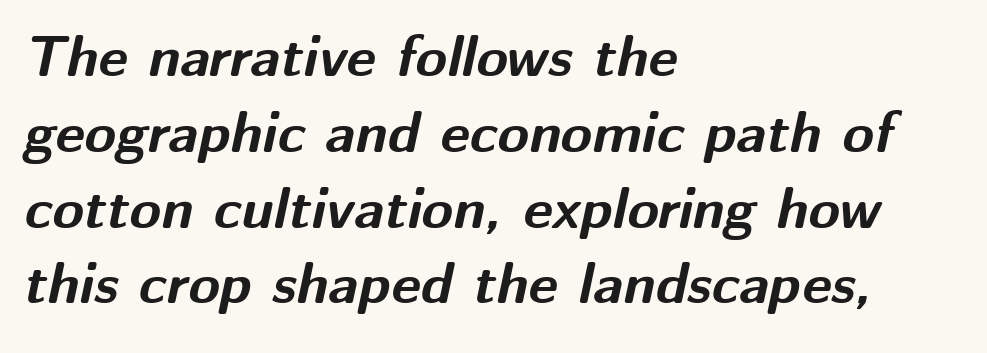
Q: Is the text bold? A: Yes.
Q: Is the text italic (slanted)? A: Yes, it leans right by about 12 degrees.
Q: Is the text underlined? A: No.
Q: How is the paragraph aligned? A: Left-aligned.
Q: Is the spacing between letters normal or unusually wide? A: Normal.
Q: Is the spacing between lines tight, normal or loose? A: Normal.
Q: Width (condensed, normal, or wide)? A: Normal.
Q: Stroke contrast? A: Medium.
Q: x-height? A: Medium.
Q: Monospaced? A: No.
